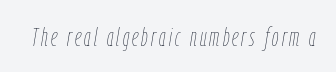
Anything drawn beneath the words? Only blank space. The passage shown leans; its letterforms are oblique. A light-to-regular cut is what we see here.
